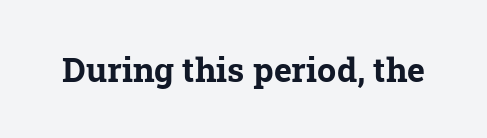
Q: Is the text bold? A: Yes.
Q: Is the typeface a serif or a sans-serif typeface? A: Serif.
Q: Is the text underlined? A: No.
Q: Is the spacing between letters normal or unusually wide? A: Normal.
Q: Width (condensed, normal, or wide)? A: Normal.
Q: Stroke contrast? A: Low.
Q: x-height? A: Medium.
Q: Monospaced? A: No.
